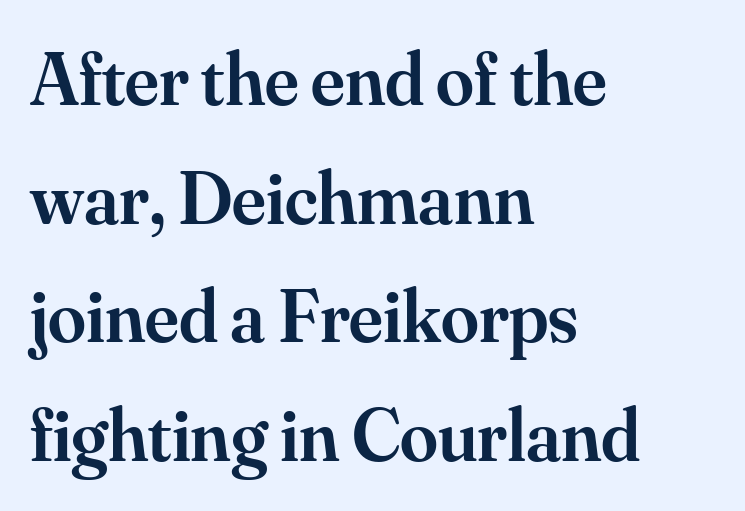
Quick note: not italic, upright. A clean baseline with only descenders dipping below it. Notice how the passage keeps a crisp vertical edge on the left only. Here the designer chose a conventional face with non-uniform glyph widths.
